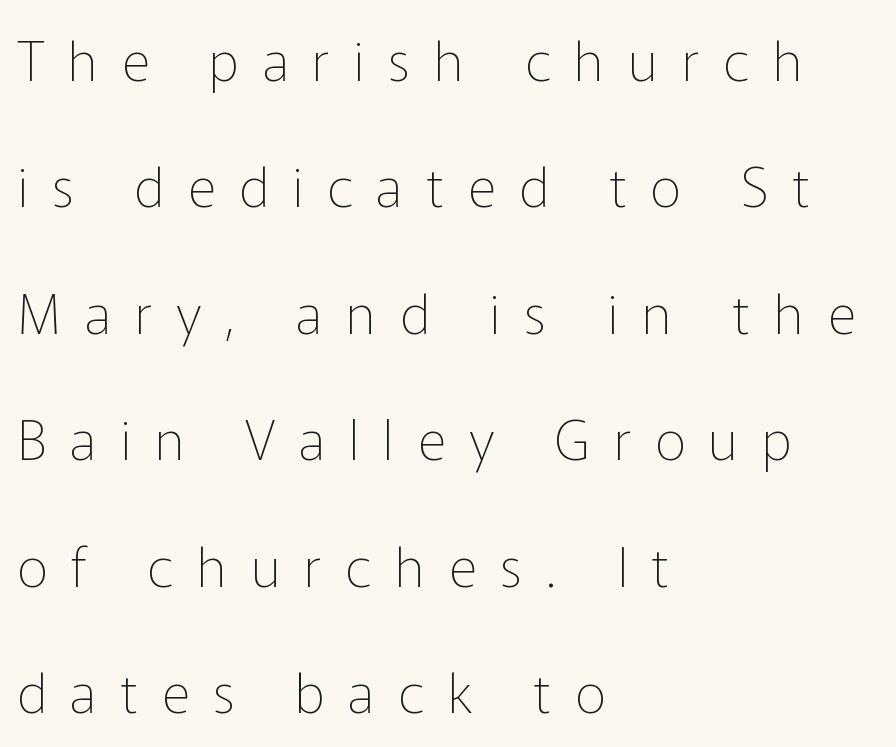
{"serif": "no", "italic": "no", "bold": "no", "weight": "thin", "width": "normal", "stroke_contrast": "low", "x_height": "medium", "monospaced": "no", "underline": "no", "align": "left", "line_spacing": "loose", "line_spacing_ratio": 2.3, "letter_spacing": "wide", "letter_spacing_em": 0.43, "glyph_px": 55}
